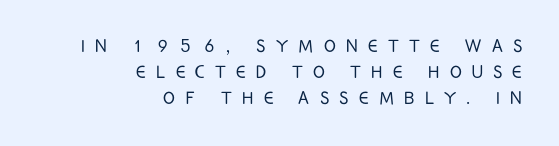
{"italic": "no", "bold": "no", "underline": "no", "align": "right", "line_spacing_ratio": 1.19, "letter_spacing": "wide", "letter_spacing_em": 0.47, "glyph_px": 22}
